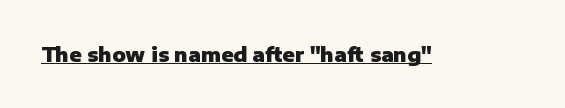
The image shows 20 px bold type, upright; set normal letter spacing, underlined.
